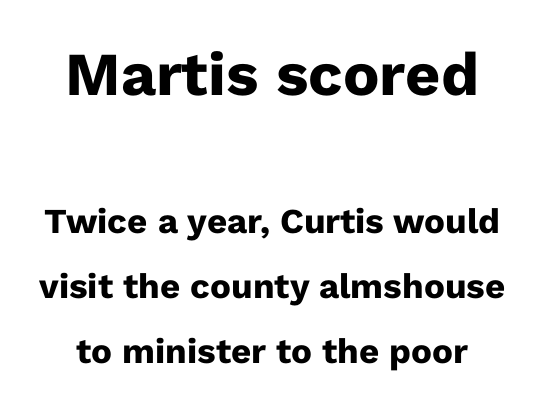
It's the straight-up-and-down kind of type. Look at the tracking — it's just the regular setting, nothing added. Nobody drew a line under any word here. Here the first block reads like a headline and the second like body copy. The designer went with a sans here, leaving each stem footless. Its strokes are broad and dark, the hallmark of bold type.
